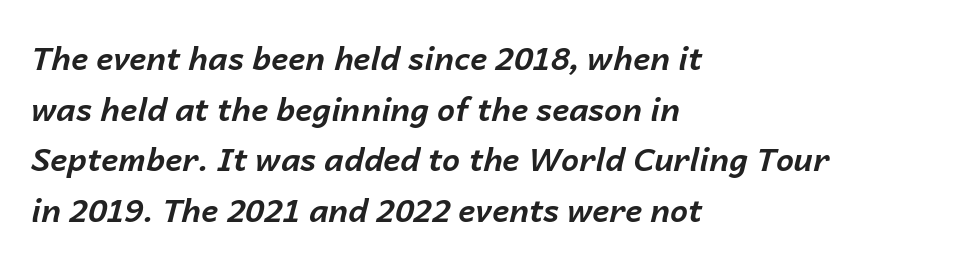
The image shows 32 px bold type, italic (leaning right); set left-aligned, normal line spacing (1.58x), normal letter spacing, not underlined; low stroke contrast and a medium x-height.
